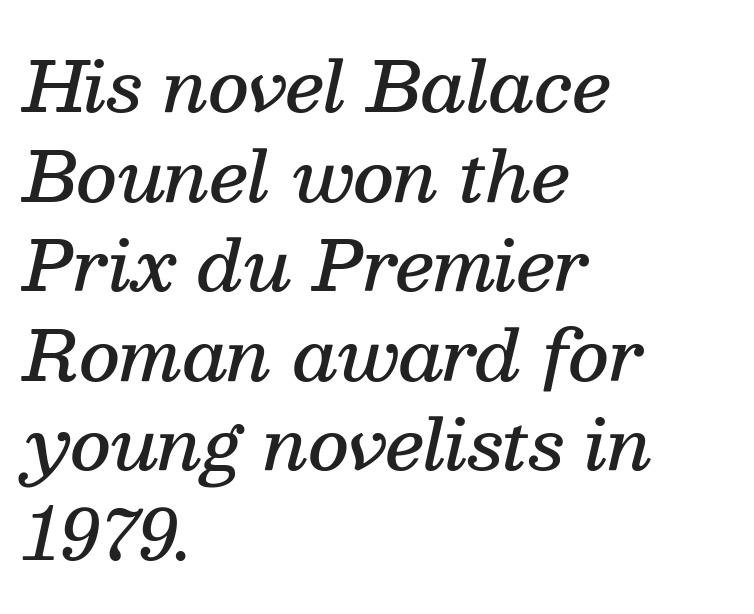
Leading matches the norm, producing a regular column. Spacing between characters is what you'd get straight out of the box. The passage shown is not underscored anywhere. An italicized treatment has been applied to the whole sample. The rendering uses natural spacing where letterforms have individual widths. Weight check: semibold — heavier than regular, not quite bold.
